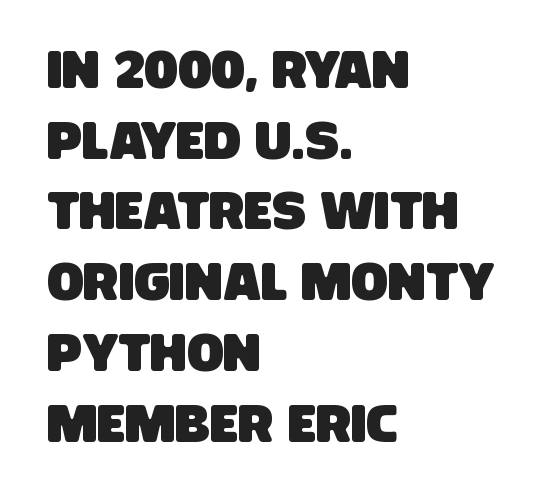
Q: Is the typeface a serif or a sans-serif typeface? A: Sans-serif.
Q: Is the text underlined? A: No.
Q: How is the paragraph aligned? A: Left-aligned.
Q: Is the spacing between letters normal or unusually wide? A: Normal.
Q: Is the spacing between lines tight, normal or loose? A: Normal.
Q: Width (condensed, normal, or wide)? A: Condensed.
Q: Stroke contrast? A: Low.
Q: x-height? A: Large.
Q: Monospaced? A: No.
